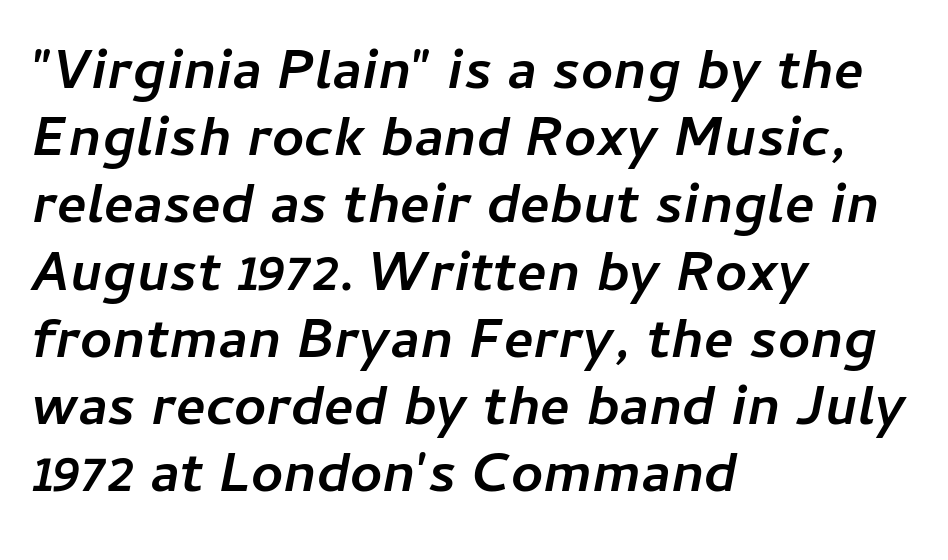
Q: Is the text bold? A: Yes.
Q: Is the text italic (slanted)? A: Yes, it leans right by about 11 degrees.
Q: Is the text underlined? A: No.
Q: How is the paragraph aligned? A: Left-aligned.
Q: Is the spacing between letters normal or unusually wide? A: Normal.
Q: Width (condensed, normal, or wide)? A: Normal.
Q: Stroke contrast? A: Low.
Q: x-height? A: Medium.
Q: Monospaced? A: No.
